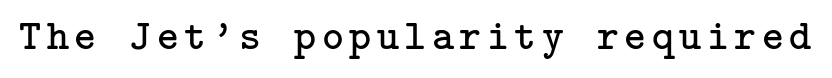
{"serif": "yes", "italic": "no", "bold": "no", "weight": "regular", "width": "normal", "stroke_contrast": "low", "x_height": "medium", "underline": "no", "glyph_px": 42}
